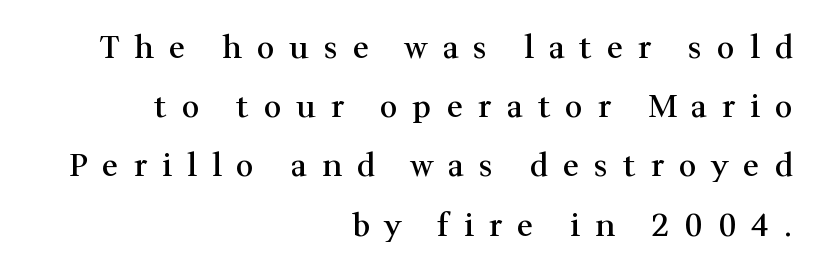
{"serif": "yes", "italic": "no", "bold": "semi", "weight": "semibold", "width": "normal", "stroke_contrast": "medium", "x_height": "medium", "monospaced": "no", "underline": "no", "align": "right", "line_spacing": "loose", "line_spacing_ratio": 1.91, "letter_spacing": "wide", "letter_spacing_em": 0.49, "glyph_px": 31}
